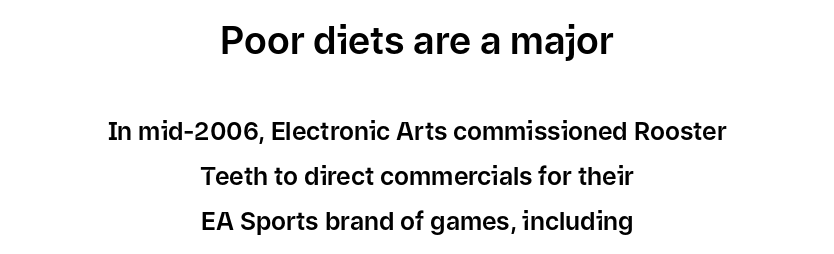
Two sizes are in play, and the larger belongs to the first block. Is the block centered? Yes — each line is placed symmetrically about the middle. Nobody touched the tracking dial on this one. Serif or sans? Sans — the stroke terminals are bare.
